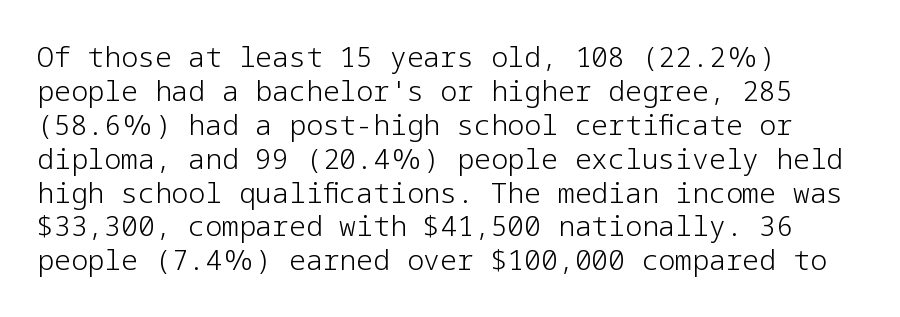
The image shows 28 px light sans-serif type, upright; set left-aligned, line spacing 1.21x, normal letter spacing, not underlined; low stroke contrast and a medium x-height.
